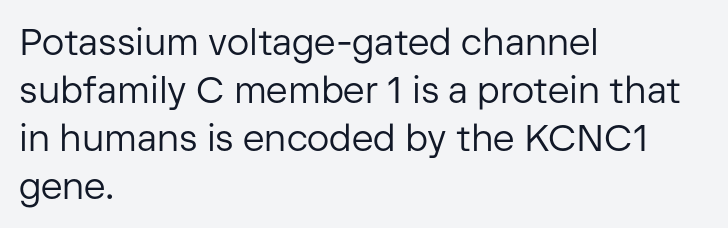
{"serif": "no", "italic": "no", "bold": "no", "weight": "regular", "width": "normal", "stroke_contrast": "low", "x_height": "medium", "monospaced": "no", "underline": "no", "align": "left", "line_spacing": "normal", "line_spacing_ratio": 1.3, "letter_spacing": "normal", "letter_spacing_em": 0.0, "glyph_px": 37}
